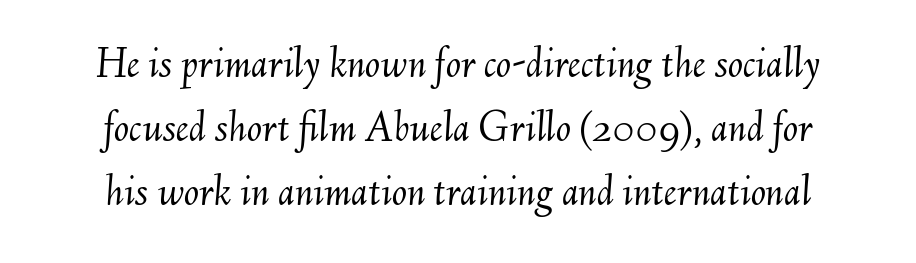
The image shows 45 px light type, italic (leaning right); set centered, normal line spacing (1.42x), normal letter spacing, not underlined; medium stroke contrast and a small x-height.
